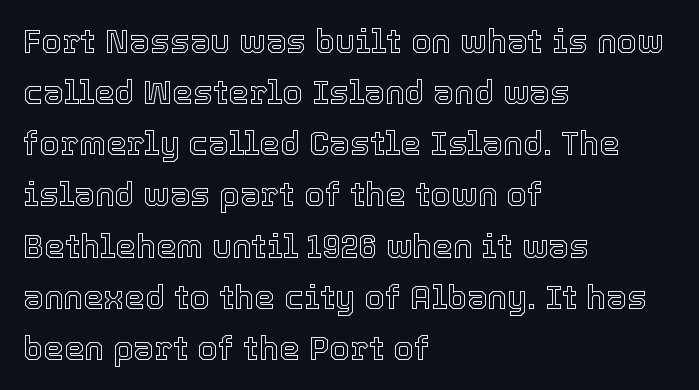
The image shows 33 px text type, upright; set left-aligned, normal line spacing (1.55x), normal letter spacing, not underlined; a medium x-height.
